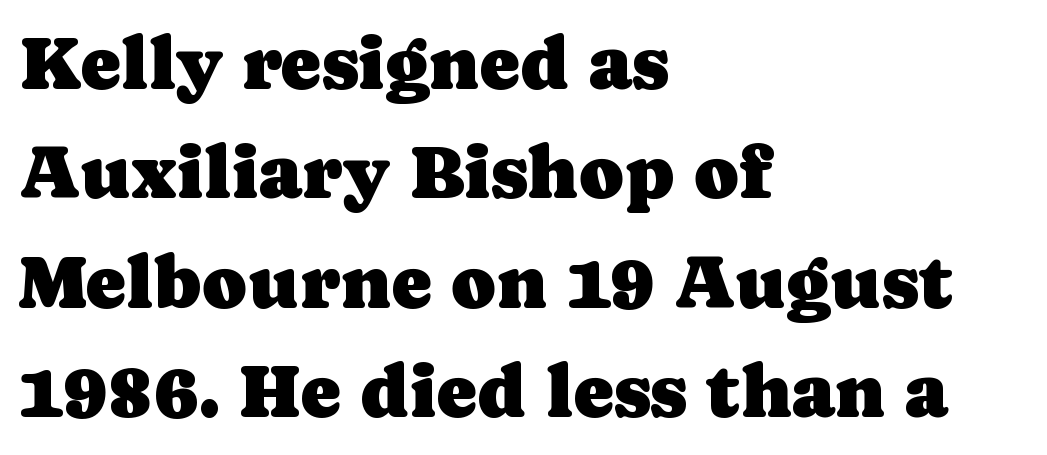
{"serif": "yes", "italic": "no", "width": "normal", "stroke_contrast": "low", "x_height": "medium", "monospaced": "no", "underline": "no", "align": "left", "line_spacing": "normal", "line_spacing_ratio": 1.44, "letter_spacing": "normal", "letter_spacing_em": 0.0, "glyph_px": 76}
